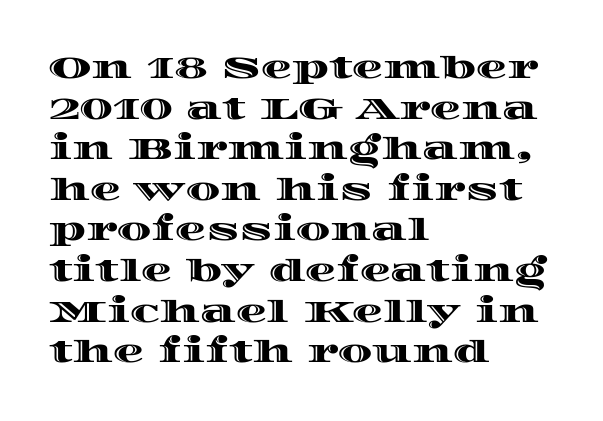
Think of a printed novel: that variable character pitch is what you see here. Nope, not italic — everything's standing straight. Clear beneath every line of the passage. Standard letterfit; no display-style spreading of the glyphs. Compared with a centered layout, this one pins lines to the left instead.
